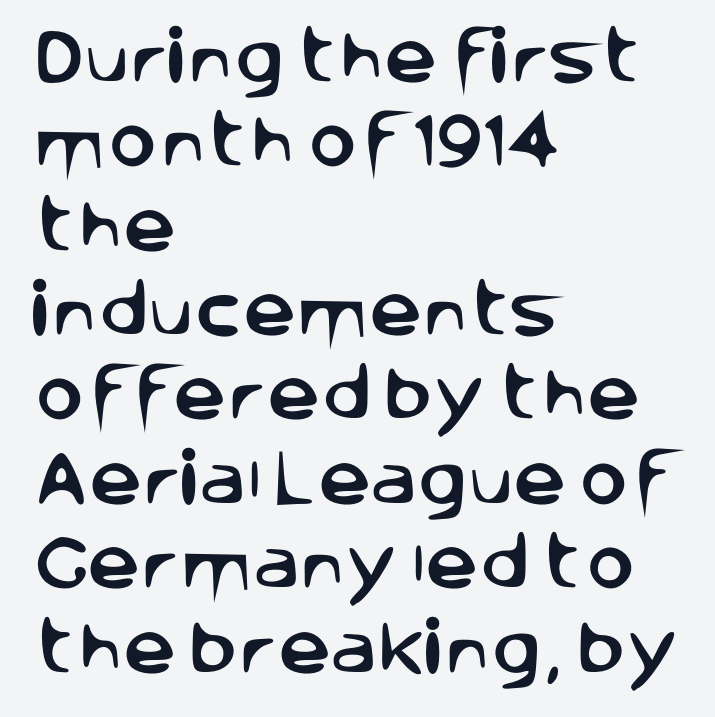
The image shows 59 px sans-serif type, upright; set left-aligned, normal line spacing (1.43x), normal letter spacing, not underlined; low stroke contrast and a large x-height.
